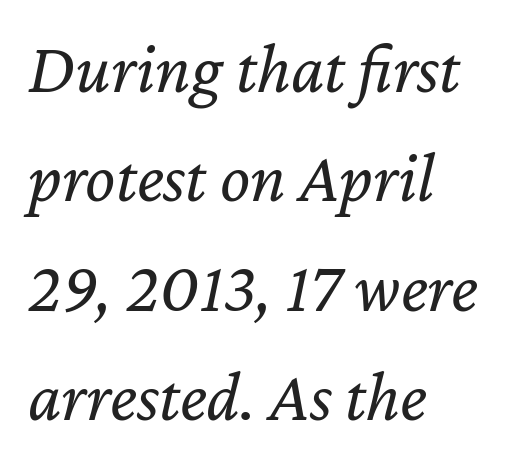
Q: Is the text bold? A: No.
Q: Is the text italic (slanted)? A: Yes, it leans right by about 12 degrees.
Q: Is the text underlined? A: No.
Q: How is the paragraph aligned? A: Left-aligned.
Q: Is the spacing between letters normal or unusually wide? A: Normal.
Q: Is the spacing between lines tight, normal or loose? A: Normal.
Q: Width (condensed, normal, or wide)? A: Normal.
Q: Stroke contrast? A: Low.
Q: x-height? A: Medium.
Q: Monospaced? A: No.
